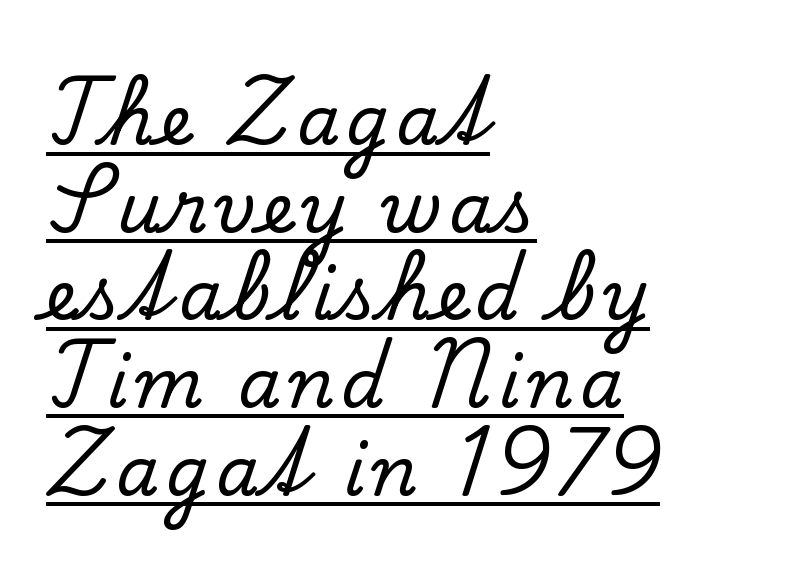
{"serif": "yes", "width": "normal", "stroke_contrast": "low", "x_height": "small", "monospaced": "no", "underline": "yes", "align": "left", "line_spacing": "normal", "line_spacing_ratio": 1.27, "glyph_px": 69}
